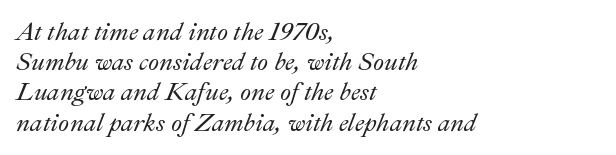
{"italic": "yes", "lean": "right", "slant_degrees": 22, "underline": "no", "align": "left", "line_spacing_ratio": 1.21, "letter_spacing": "normal", "letter_spacing_em": 0.0, "glyph_px": 25}
